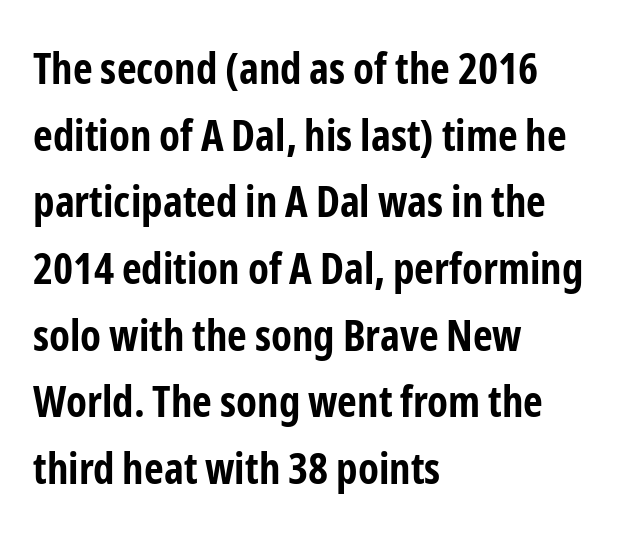
Q: Is the text bold? A: Yes.
Q: Is the text italic (slanted)? A: No, it is upright.
Q: Is the typeface a serif or a sans-serif typeface? A: Sans-serif.
Q: Is the text underlined? A: No.
Q: How is the paragraph aligned? A: Left-aligned.
Q: Is the spacing between letters normal or unusually wide? A: Normal.
Q: Is the spacing between lines tight, normal or loose? A: Normal.
Q: Width (condensed, normal, or wide)? A: Condensed.
Q: Stroke contrast? A: Low.
Q: x-height? A: Medium.
Q: Monospaced? A: No.
